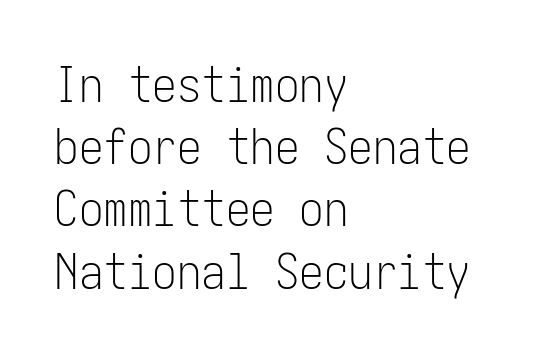
Q: Is the text bold? A: No.
Q: Is the text italic (slanted)? A: No, it is upright.
Q: Is the typeface a serif or a sans-serif typeface? A: Sans-serif.
Q: Is the text underlined? A: No.
Q: How is the paragraph aligned? A: Left-aligned.
Q: Is the spacing between letters normal or unusually wide? A: Normal.
Q: Is the spacing between lines tight, normal or loose? A: Normal.
Q: Width (condensed, normal, or wide)? A: Condensed.
Q: Stroke contrast? A: Low.
Q: x-height? A: Medium.
